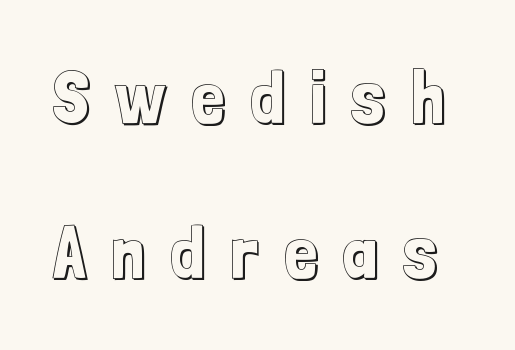
The image shows 74 px condensed type, upright; set loose line spacing (2.1x), unusually wide letter spacing (+0.35 em), not underlined; a medium x-height.
